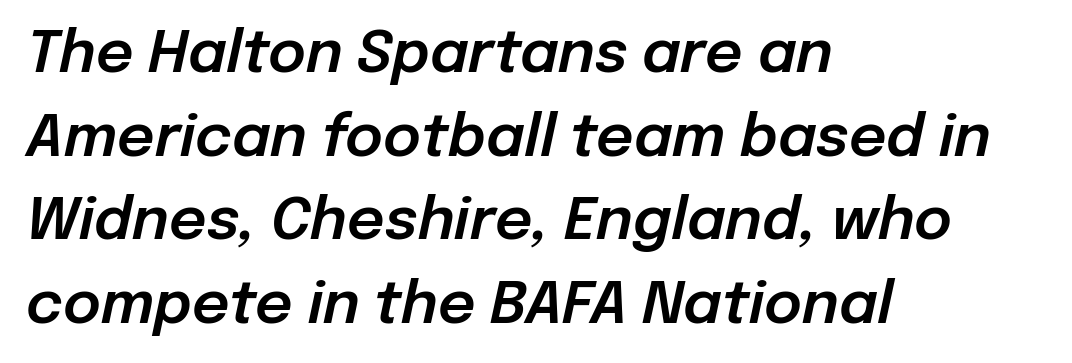
In CSS terms this would be text-align: left. Standard letterfit; no display-style spreading of the glyphs. The lines sit at an ordinary, default distance from one another. The rendering applies a slant to the glyphs. The letters advance in unequal steps, a hallmark of proportional type.
